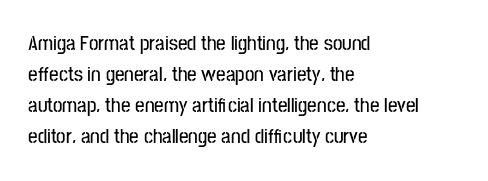
Q: Is the text italic (slanted)? A: No, it is upright.
Q: Is the text underlined? A: No.
Q: How is the paragraph aligned? A: Left-aligned.
Q: Is the spacing between letters normal or unusually wide? A: Normal.
Q: Is the spacing between lines tight, normal or loose? A: Normal.
